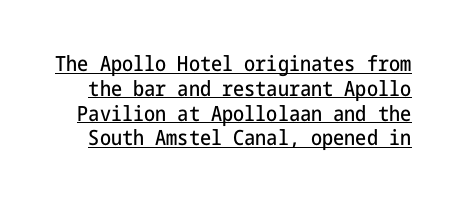
{"italic": "no", "underline": "yes", "line_spacing_ratio": 1.18, "letter_spacing": "normal", "letter_spacing_em": 0.0, "glyph_px": 21}
